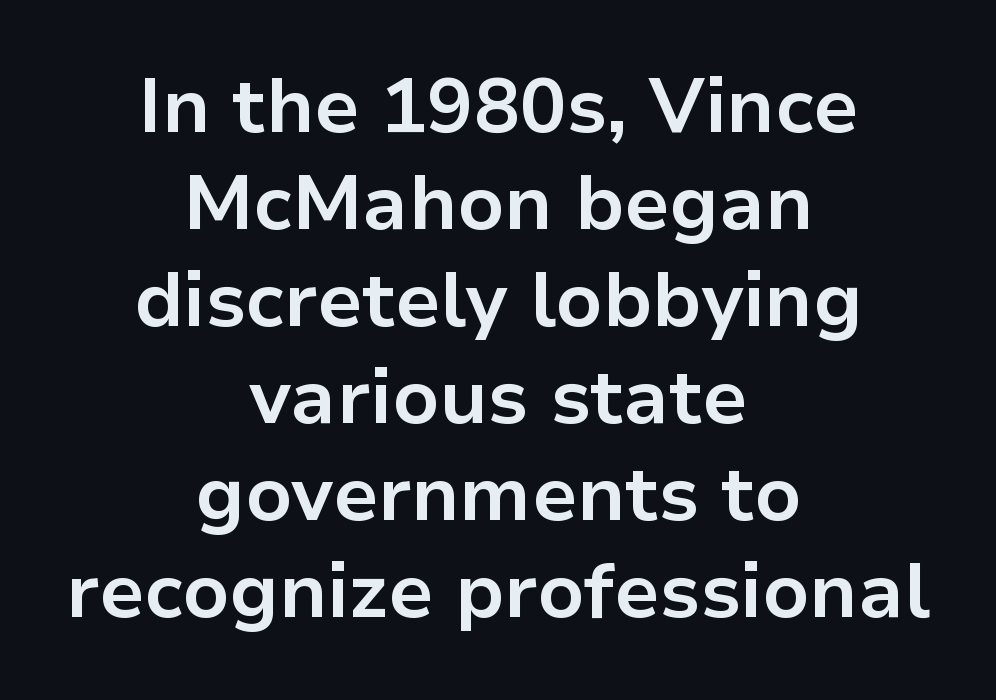
Each letter keeps its own natural width here, so spacing adapts to shape. The words here are not underlined. The letters carry no serifs — their stems end cleanly without finishing strokes. Layout note: lines centered. Compared with an ordinary text face, these strokes are far heavier — a full bold. How would I describe the line gaps? Plain and ordinary.
